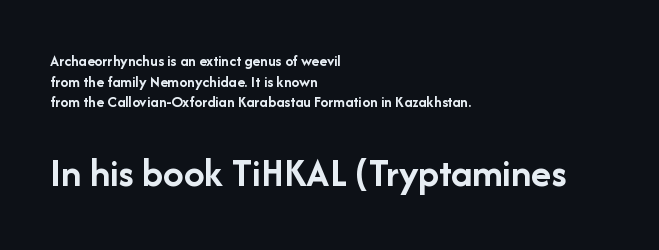
Q: Is the text bold? A: Yes.
Q: Is the text italic (slanted)? A: No, it is upright.
Q: Is the typeface a serif or a sans-serif typeface? A: Sans-serif.
Q: Is the text underlined? A: No.
Q: How is the paragraph aligned? A: Left-aligned.
Q: Is the spacing between letters normal or unusually wide? A: Normal.
Q: Is the spacing between lines tight, normal or loose? A: Normal.
Q: Which block of text is set in a larger size, the first (top) or the second (bottom)? A: The second (bottom) one.
Q: Width (condensed, normal, or wide)? A: Normal.
Q: Stroke contrast? A: Low.
Q: x-height? A: Medium.
Q: Monospaced? A: No.
